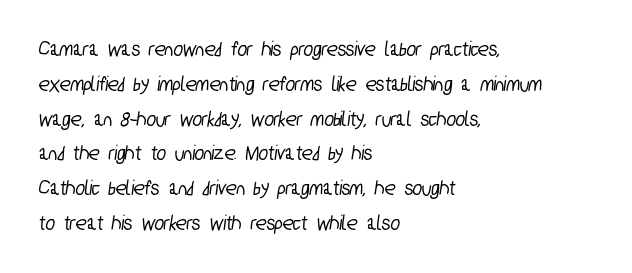
{"underline": "no", "align": "left", "line_spacing": "normal", "line_spacing_ratio": 1.58, "letter_spacing": "normal", "letter_spacing_em": 0.0, "glyph_px": 22}
